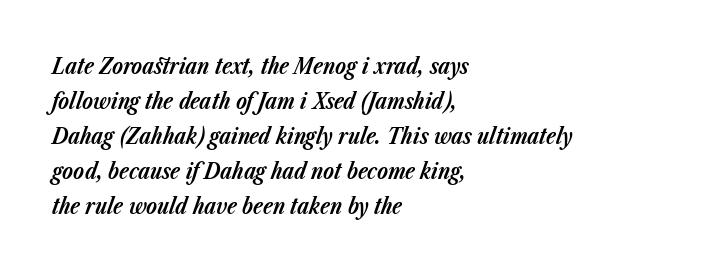
Q: Is the text bold? A: Yes.
Q: Is the text italic (slanted)? A: Yes, it leans right by about 23 degrees.
Q: Is the text underlined? A: No.
Q: How is the paragraph aligned? A: Left-aligned.
Q: Is the spacing between letters normal or unusually wide? A: Normal.
Q: Is the spacing between lines tight, normal or loose? A: Normal.
